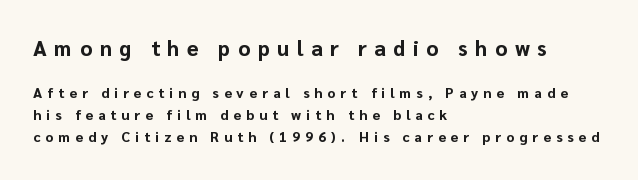
Q: Is the text bold? A: Yes.
Q: Is the text italic (slanted)? A: No, it is upright.
Q: Is the text underlined? A: No.
Q: How is the paragraph aligned? A: Left-aligned.
Q: Is the spacing between letters normal or unusually wide? A: Unusually wide.
Q: Is the spacing between lines tight, normal or loose? A: Normal.
Q: Which block of text is set in a larger size, the first (top) or the second (bottom)? A: The first (top) one.
